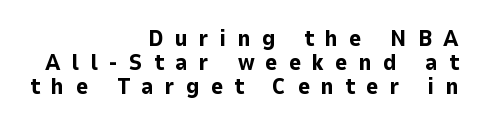
Which margin do the lines hug? The right one — the left edge is uneven. The font is running at its bold setting. Bare-footed words on every line. This block would grow much taller if given ordinary leading; it's compressed now.
